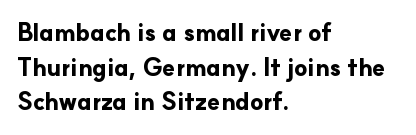
Rule under the text: the space is simply empty. Nothing unusual about the tracking: characters are spaced as the font intends. Leading: standard. This sample uses an upright cut, with every glyph sitting square on the baseline. Set as a true bold cut, around the 700 mark. Line beginnings align vertically; line endings do not.
